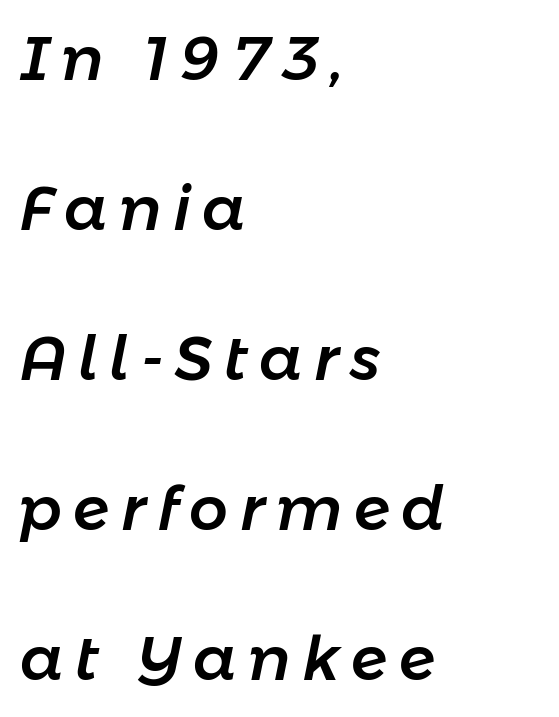
Q: Is the text italic (slanted)? A: Yes, it leans right by about 11 degrees.
Q: Is the text underlined? A: No.
Q: How is the paragraph aligned? A: Left-aligned.
Q: Is the spacing between lines tight, normal or loose? A: Loose.
Q: Width (condensed, normal, or wide)? A: Normal.
Q: Stroke contrast? A: Low.
Q: x-height? A: Medium.
Q: Monospaced? A: No.
